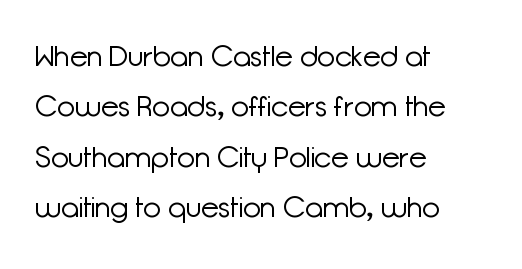
The image shows 29 px light sans-serif type, upright; set left-aligned, line spacing 1.74x, normal letter spacing, not underlined; low stroke contrast and a medium x-height.
